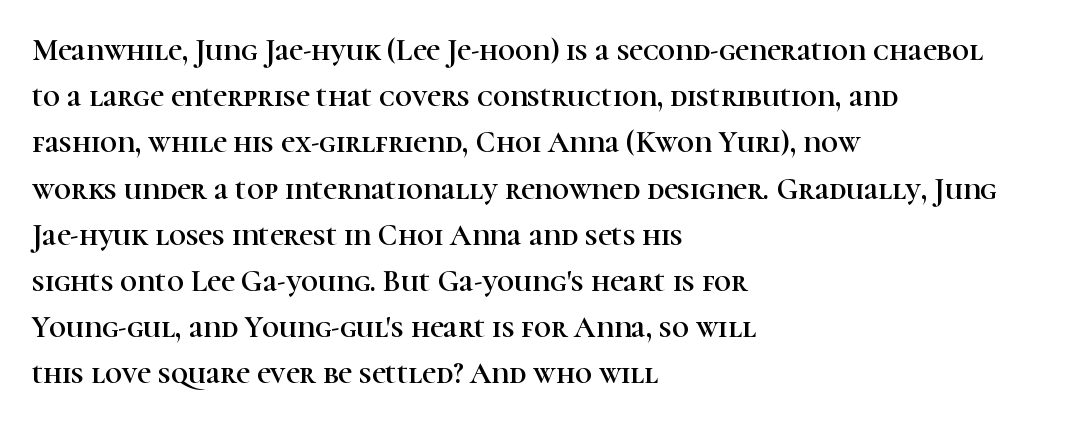
The image shows 30 px serif type, upright; set left-aligned, normal line spacing (1.54x), normal letter spacing, not underlined; high stroke contrast and a medium x-height.
